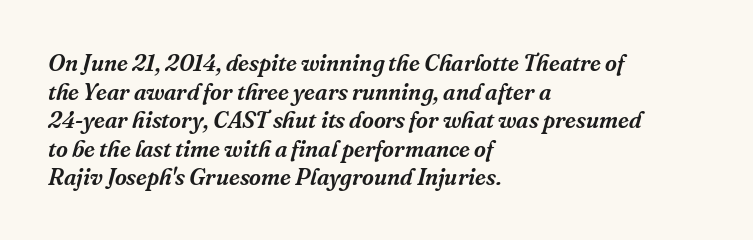
Q: Is the text italic (slanted)? A: Yes, it leans right by about 16 degrees.
Q: Is the text underlined? A: No.
Q: How is the paragraph aligned? A: Left-aligned.
Q: Is the spacing between letters normal or unusually wide? A: Normal.
